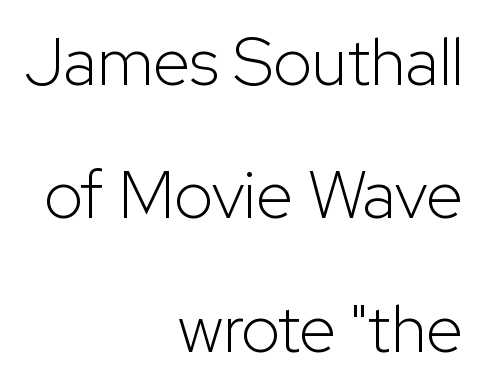
{"serif": "no", "italic": "no", "bold": "no", "weight": "light", "width": "normal", "stroke_contrast": "low", "x_height": "medium", "monospaced": "no", "underline": "no", "align": "right", "line_spacing": "loose", "line_spacing_ratio": 1.99, "letter_spacing": "normal", "letter_spacing_em": 0.0, "glyph_px": 67}
